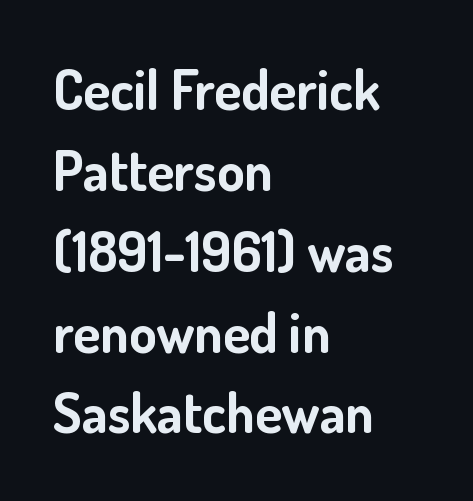
{"serif": "no", "italic": "no", "bold": "yes", "weight": "bold", "width": "normal", "stroke_contrast": "low", "x_height": "small", "monospaced": "no", "underline": "no", "align": "left", "line_spacing": "normal", "line_spacing_ratio": 1.47, "letter_spacing": "normal", "letter_spacing_em": 0.0, "glyph_px": 55}
